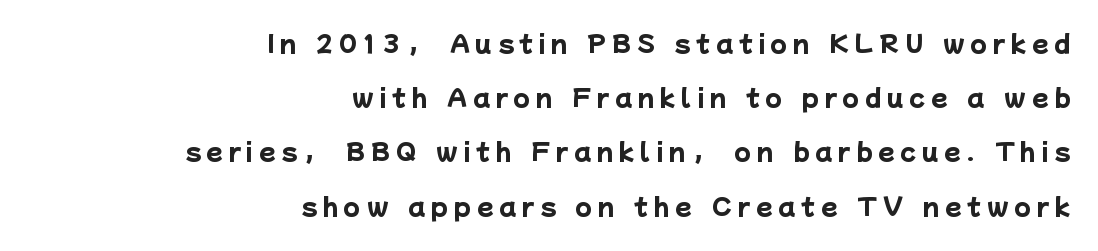
Q: Is the text bold? A: Yes.
Q: Is the text underlined? A: No.
Q: How is the paragraph aligned? A: Right-aligned.
Q: Is the spacing between letters normal or unusually wide? A: Unusually wide.
Q: Is the spacing between lines tight, normal or loose? A: Loose.
